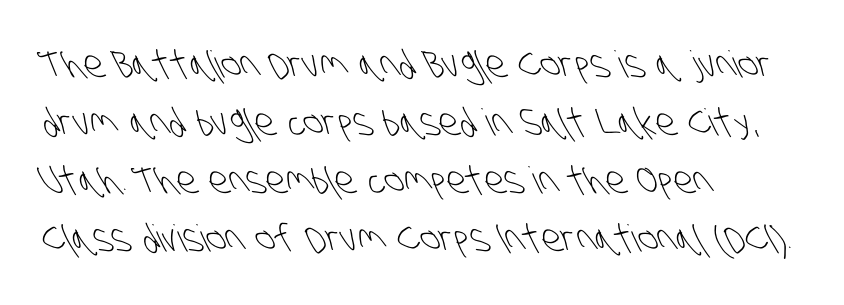
{"serif": "no", "bold": "no", "weight": "light", "width": "condensed", "stroke_contrast": "low", "x_height": "large", "monospaced": "no", "underline": "no", "align": "left", "line_spacing": "normal", "line_spacing_ratio": 1.57, "letter_spacing": "normal", "letter_spacing_em": 0.0, "glyph_px": 37}
